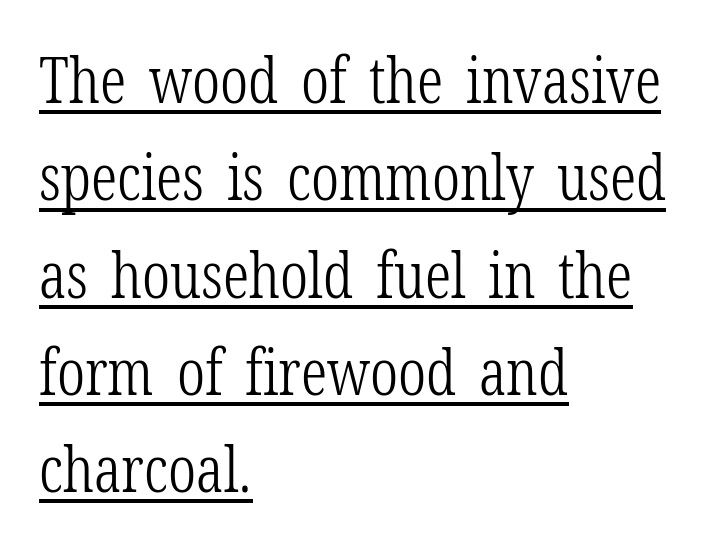
Q: Is the text bold? A: No.
Q: Is the text italic (slanted)? A: No, it is upright.
Q: Is the typeface a serif or a sans-serif typeface? A: Serif.
Q: Is the text underlined? A: Yes.
Q: How is the paragraph aligned? A: Left-aligned.
Q: Is the spacing between letters normal or unusually wide? A: Normal.
Q: Is the spacing between lines tight, normal or loose? A: Normal.
Q: Width (condensed, normal, or wide)? A: Condensed.
Q: Stroke contrast? A: Low.
Q: x-height? A: Medium.
Q: Monospaced? A: No.
